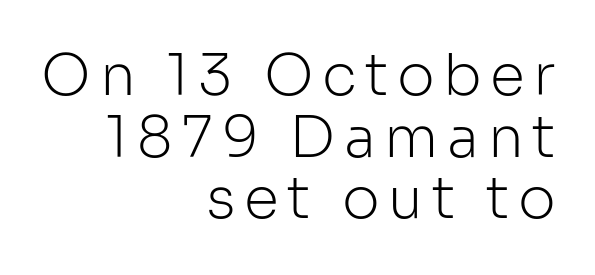
Q: Is the text bold? A: No.
Q: Is the text italic (slanted)? A: No, it is upright.
Q: Is the typeface a serif or a sans-serif typeface? A: Sans-serif.
Q: Is the text underlined? A: No.
Q: How is the paragraph aligned? A: Right-aligned.
Q: Is the spacing between lines tight, normal or loose? A: Tight.
Q: Width (condensed, normal, or wide)? A: Normal.
Q: Stroke contrast? A: Low.
Q: x-height? A: Medium.
Q: Monospaced? A: No.
